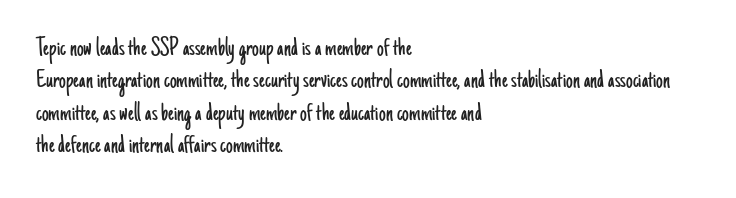
Q: Is the text bold? A: No.
Q: Is the text italic (slanted)? A: No, it is upright.
Q: Is the text underlined? A: No.
Q: How is the paragraph aligned? A: Left-aligned.
Q: Is the spacing between letters normal or unusually wide? A: Normal.
